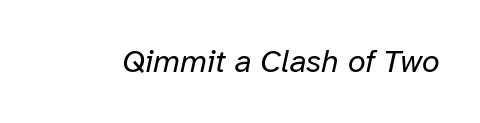
These lines keep a tight, regular rhythm from letter to letter. Note the varied advance widths — an 'i' is clearly narrower than an 'm'. The foot of each line stays bare and open. Quick note: italic.
